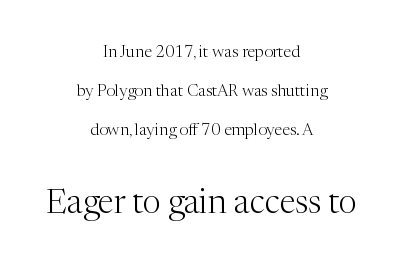
{"serif": "yes", "italic": "no", "bold": "no", "weight": "light", "width": "normal", "stroke_contrast": "medium", "x_height": "medium", "monospaced": "no", "underline": "no", "align": "center", "line_spacing": "loose", "line_spacing_ratio": 2.43, "letter_spacing": "normal", "letter_spacing_em": 0.0, "larger_block": "second", "size_ratio": 2.06, "glyph_px": 33}
